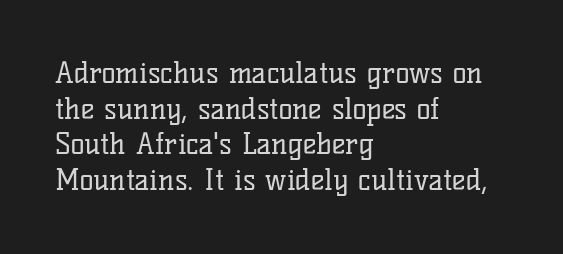
Q: Is the text bold? A: No.
Q: Is the text italic (slanted)? A: No, it is upright.
Q: Is the typeface a serif or a sans-serif typeface? A: Serif.
Q: Is the text underlined? A: No.
Q: How is the paragraph aligned? A: Left-aligned.
Q: Is the spacing between letters normal or unusually wide? A: Normal.
Q: Width (condensed, normal, or wide)? A: Normal.
Q: Stroke contrast? A: Low.
Q: x-height? A: Medium.
Q: Monospaced? A: No.
